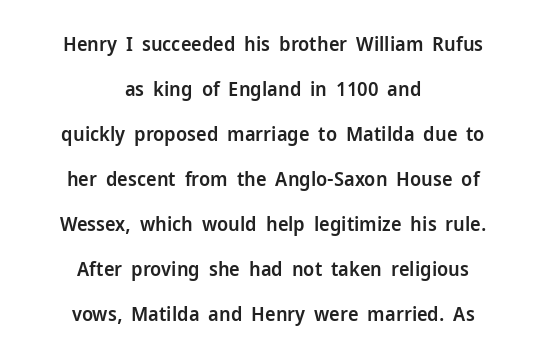
This is the in-between weight designers call semibold or demi. Does extra space separate the letters? No, they use regular spacing. A clean baseline with only descenders dipping below it. Horizontal alignment here is central, giving a formal, balanced look. The designer dialed line spacing up above the default. In terms of posture, this sample is upright.
